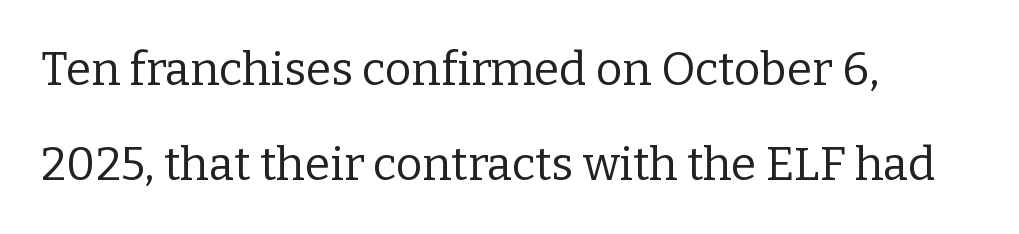
{"serif": "yes", "italic": "no", "bold": "no", "weight": "regular", "width": "normal", "stroke_contrast": "low", "x_height": "medium", "monospaced": "no", "underline": "no", "align": "left", "line_spacing": "loose", "line_spacing_ratio": 2.06, "letter_spacing": "normal", "letter_spacing_em": 0.0, "glyph_px": 46}
